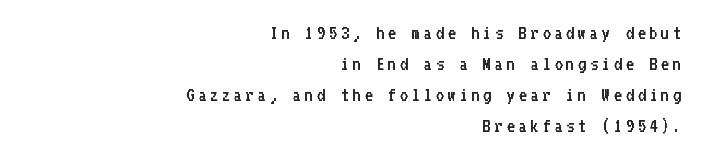
{"italic": "no", "bold": "no", "underline": "no", "align": "right", "line_spacing": "normal", "line_spacing_ratio": 1.47, "glyph_px": 21}
